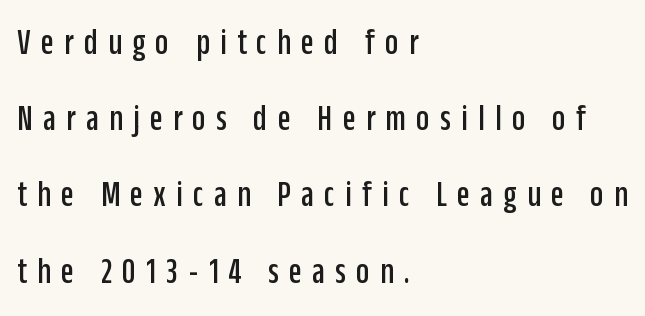
The image shows 37 px condensed sans-serif type, upright; set left-aligned, loose line spacing (2.06x), unusually wide letter spacing (+0.28 em), not underlined; low stroke contrast and a large x-height.
